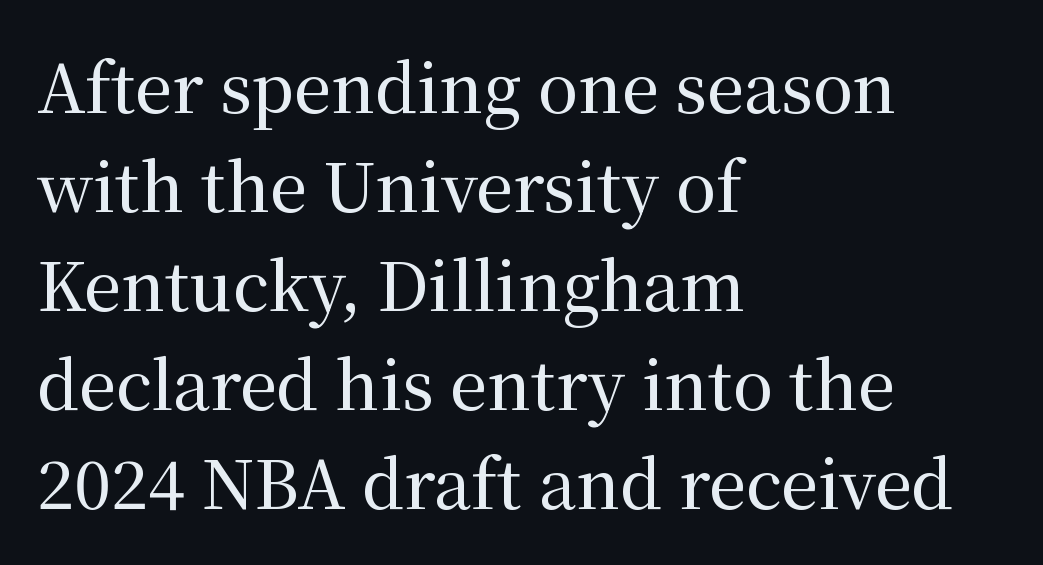
The image shows 66 px serif type, upright; set left-aligned, normal line spacing (1.5x), normal letter spacing, not underlined; medium stroke contrast and a medium x-height.
